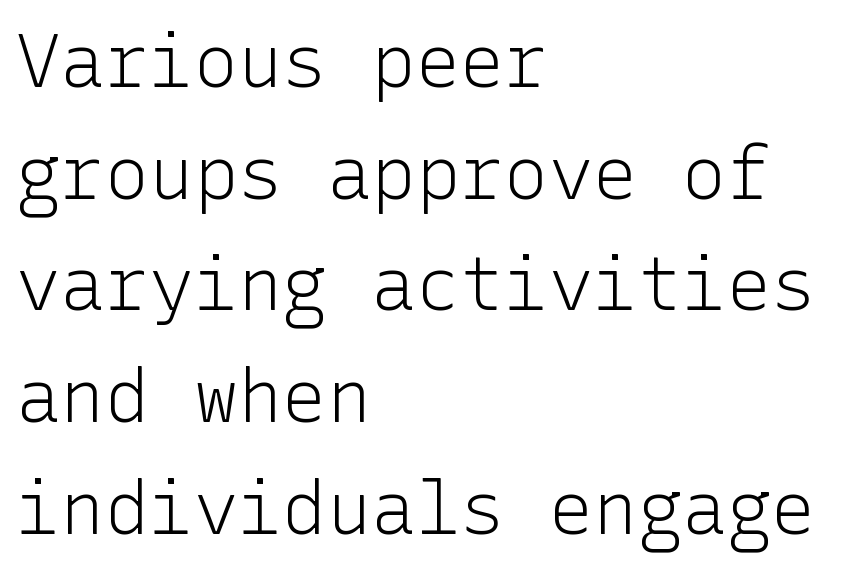
Q: Is the text bold? A: No.
Q: Is the text italic (slanted)? A: No, it is upright.
Q: Is the typeface a serif or a sans-serif typeface? A: Sans-serif.
Q: Is the text underlined? A: No.
Q: How is the paragraph aligned? A: Left-aligned.
Q: Is the spacing between letters normal or unusually wide? A: Normal.
Q: Is the spacing between lines tight, normal or loose? A: Normal.
Q: Width (condensed, normal, or wide)? A: Normal.
Q: Stroke contrast? A: Low.
Q: x-height? A: Medium.
